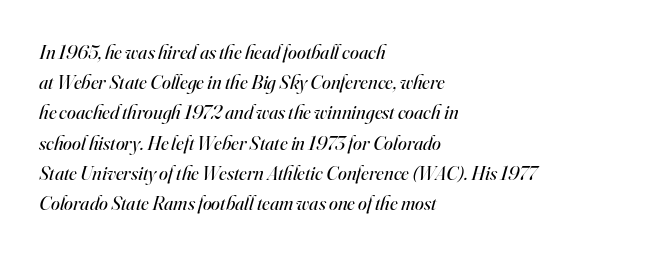
Notice how descenders clear the ascenders below comfortably — that's standard leading. Stem width sits at or under what a default text font uses. Only glyphs here, with clear space below each row. Caption: standard tracking, unaltered.
